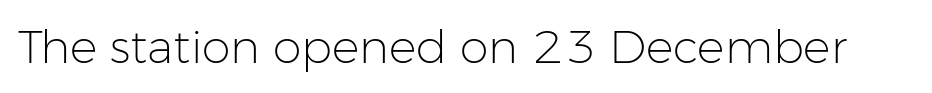
{"serif": "no", "italic": "no", "bold": "no", "weight": "light", "width": "normal", "stroke_contrast": "low", "x_height": "medium", "monospaced": "no", "underline": "no", "letter_spacing": "normal", "letter_spacing_em": 0.0, "glyph_px": 46}
